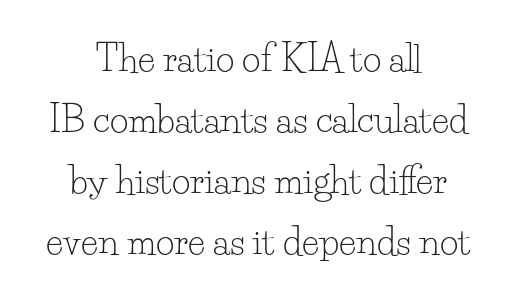
The cut favours lightness, reaching ordinary text weight at its darkest. There is no visible air inserted between adjacent glyphs. You could not count columns in this text — the font is proportionally spaced. Letters rest on an invisible, unmarked baseline. Vertical spacing — default. The whitespace from short lines is split evenly between both sides.
